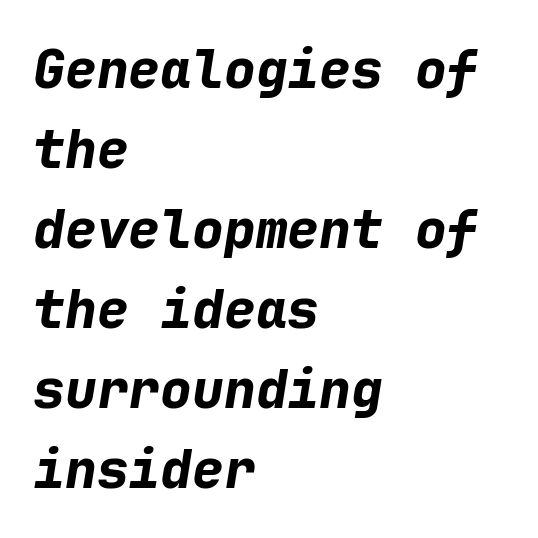
{"italic": "yes", "lean": "right", "slant_degrees": 9, "bold": "yes", "weight": "bold", "width": "normal", "stroke_contrast": "low", "x_height": "medium", "monospaced": "yes", "underline": "no", "align": "left", "line_spacing": "normal", "line_spacing_ratio": 1.51, "letter_spacing": "normal", "letter_spacing_em": 0.0, "glyph_px": 53}
